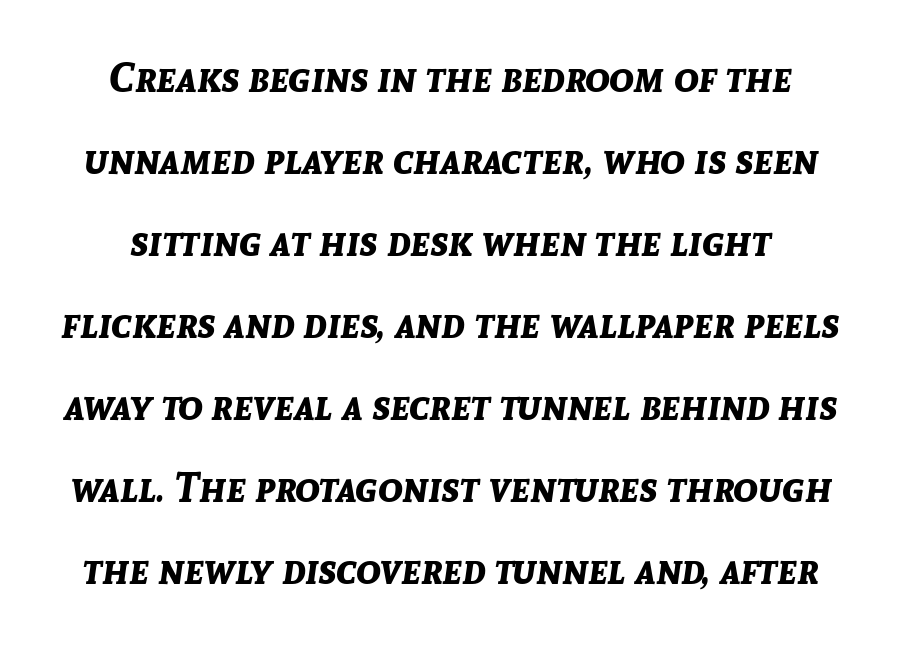
The characters look thick and weighty, a clear bold. Check under the words: just untouched page. A typesetter would call this proportional, since set widths differ per character. The face used here is rendered with its standard letterfit. Airy leading.
